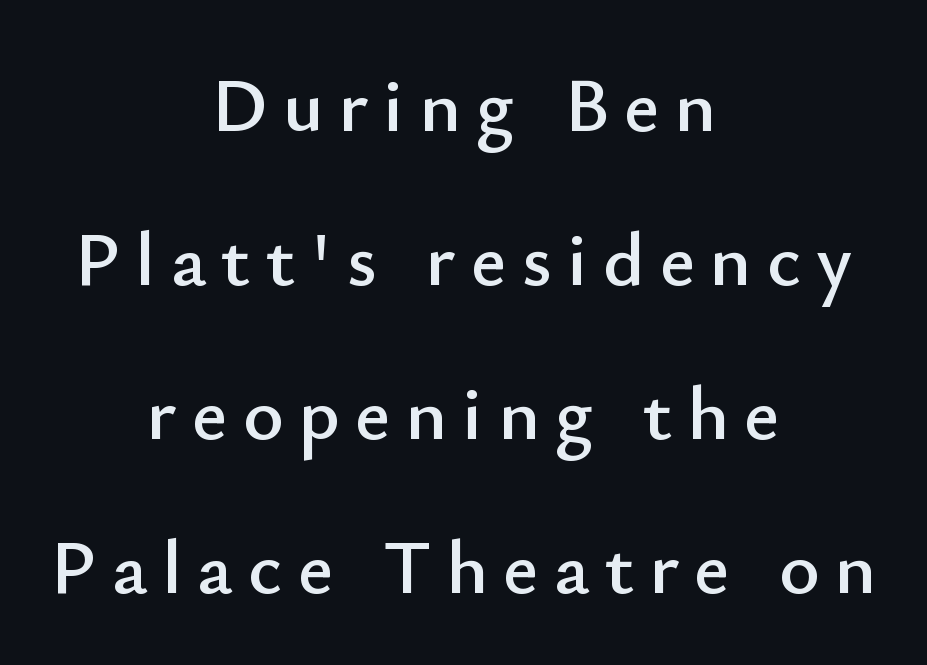
The image shows 77 px sans-serif type, upright; set centered, loose line spacing (2.0x), unusually wide letter spacing (+0.2 em), not underlined; low stroke contrast and a small x-height.
